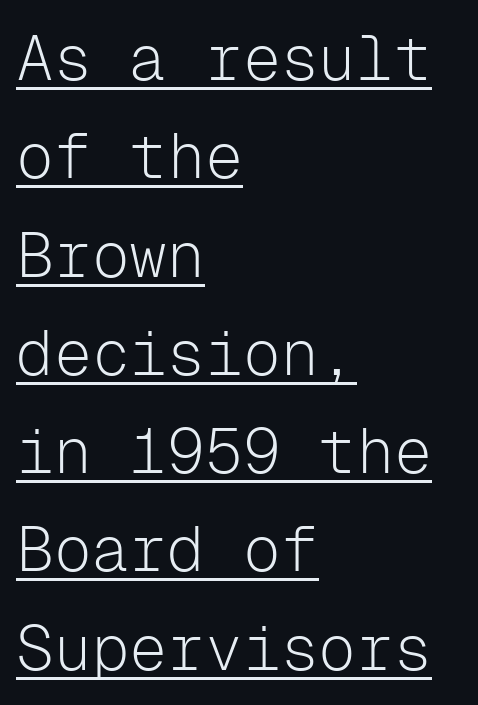
Q: Is the text bold? A: No.
Q: Is the text italic (slanted)? A: No, it is upright.
Q: Is the typeface a serif or a sans-serif typeface? A: Sans-serif.
Q: Is the text underlined? A: Yes.
Q: How is the paragraph aligned? A: Left-aligned.
Q: Is the spacing between letters normal or unusually wide? A: Normal.
Q: Is the spacing between lines tight, normal or loose? A: Normal.
Q: Width (condensed, normal, or wide)? A: Normal.
Q: Stroke contrast? A: Low.
Q: x-height? A: Medium.
Q: Monospaced? A: Yes.
